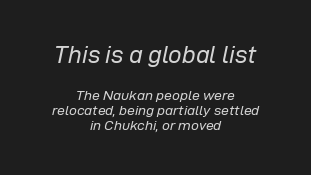
{"italic": "yes", "lean": "right", "slant_degrees": 12, "bold": "no", "underline": "no", "align": "center", "line_spacing": "tight", "line_spacing_ratio": 1.1, "letter_spacing": "normal", "letter_spacing_em": 0.0, "larger_block": "first", "size_ratio": 1.71, "glyph_px": 24}
